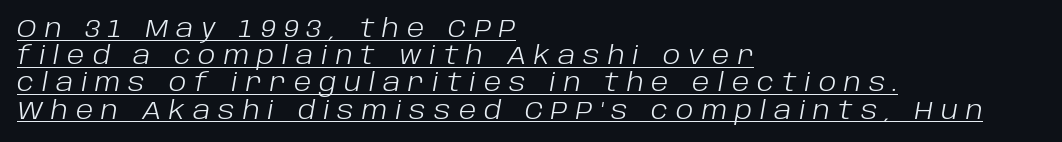
Q: Is the text bold? A: No.
Q: Is the text italic (slanted)? A: Yes, it leans right by about 10 degrees.
Q: Is the text underlined? A: Yes.
Q: How is the paragraph aligned? A: Left-aligned.
Q: Is the spacing between letters normal or unusually wide? A: Unusually wide.
Q: Is the spacing between lines tight, normal or loose? A: Tight.
